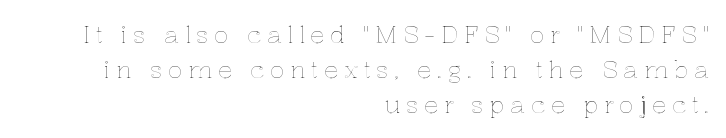
Q: Is the text italic (slanted)? A: No, it is upright.
Q: Is the text underlined? A: No.
Q: How is the paragraph aligned? A: Right-aligned.
Q: Is the spacing between letters normal or unusually wide? A: Unusually wide.
Q: Is the spacing between lines tight, normal or loose? A: Normal.
